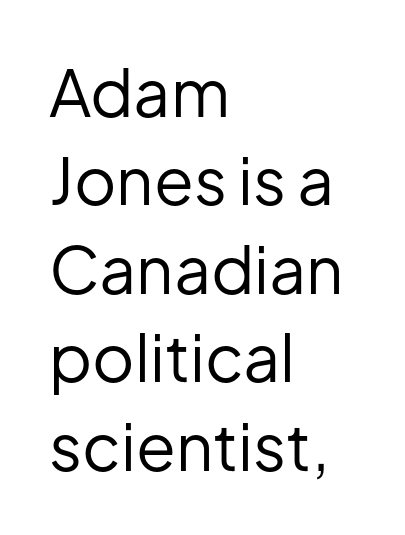
This sample uses an upright cut, with every glyph sitting square on the baseline. How are the letters spaced? Ordinarily, with no added tracking. The rows are spaced the way most documents space them. Layout note: lines flush left. The letters advance in unequal steps, a hallmark of proportional type. I'd call this a sans setting — the letters go barefoot.
